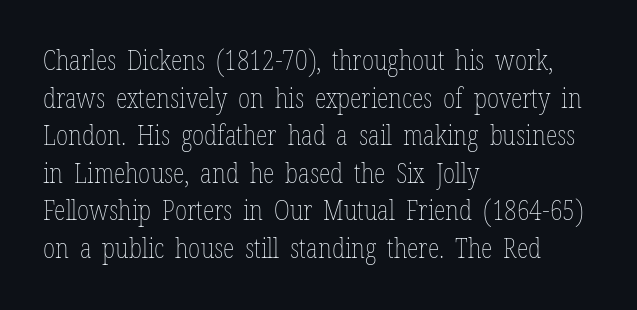
The image shows 27 px text type, upright; set left-aligned, normal line spacing (1.39x), normal letter spacing, not underlined.
